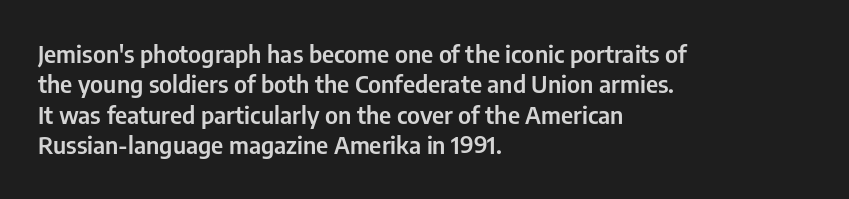
{"italic": "no", "underline": "no", "align": "left", "line_spacing": "normal", "line_spacing_ratio": 1.27, "letter_spacing": "normal", "letter_spacing_em": 0.0, "glyph_px": 24}
